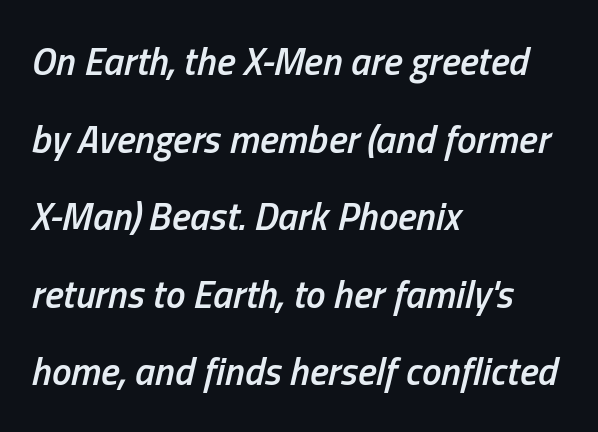
The image shows 39 px semibold, condensed type, italic (leaning right); set left-aligned, loose line spacing (1.99x), normal letter spacing, not underlined; low stroke contrast and a medium x-height.
